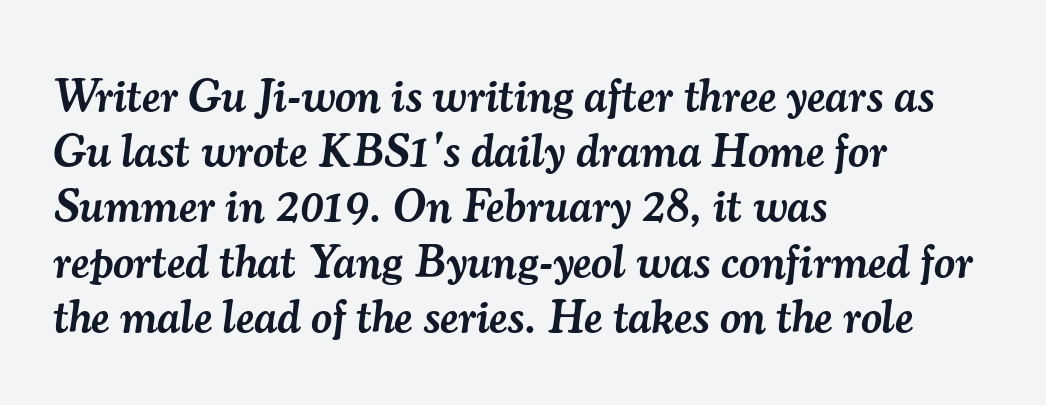
{"serif": "yes", "italic": "yes", "lean": "right", "slant_degrees": 7, "bold": "semi", "weight": "semibold", "width": "normal", "stroke_contrast": "medium", "x_height": "small", "monospaced": "no", "underline": "no", "align": "left", "line_spacing_ratio": 1.2, "letter_spacing": "normal", "letter_spacing_em": 0.0, "glyph_px": 46}
